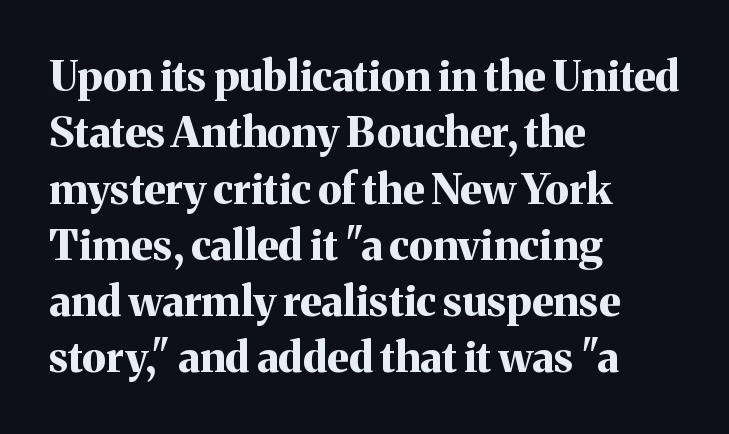
Q: Is the text bold? A: Yes.
Q: Is the text italic (slanted)? A: No, it is upright.
Q: Is the typeface a serif or a sans-serif typeface? A: Serif.
Q: Is the text underlined? A: No.
Q: How is the paragraph aligned? A: Left-aligned.
Q: Is the spacing between letters normal or unusually wide? A: Normal.
Q: Is the spacing between lines tight, normal or loose? A: Normal.
Q: Width (condensed, normal, or wide)? A: Normal.
Q: Stroke contrast? A: Medium.
Q: x-height? A: Medium.
Q: Monospaced? A: No.
